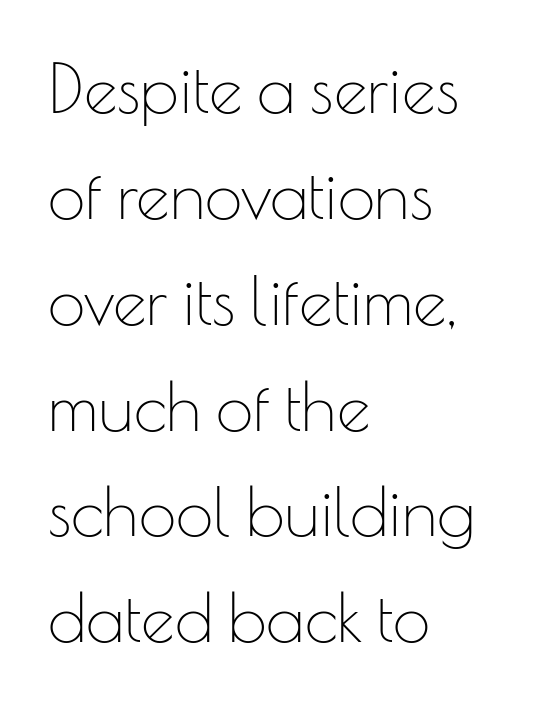
Q: Is the text bold? A: No.
Q: Is the text italic (slanted)? A: No, it is upright.
Q: Is the typeface a serif or a sans-serif typeface? A: Sans-serif.
Q: Is the text underlined? A: No.
Q: How is the paragraph aligned? A: Left-aligned.
Q: Is the spacing between letters normal or unusually wide? A: Normal.
Q: Is the spacing between lines tight, normal or loose? A: Normal.
Q: Width (condensed, normal, or wide)? A: Normal.
Q: Stroke contrast? A: Low.
Q: x-height? A: Small.
Q: Monospaced? A: No.
